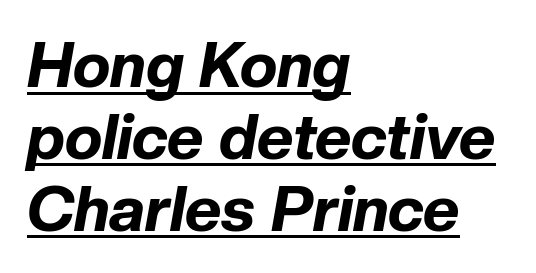
The rendering uses a small line-height, squeezing the rows. The sample's only ornament is a line tracing under the words. A typesetter would call this zero additional tracking. When letters slant like this, we call the style italic.
